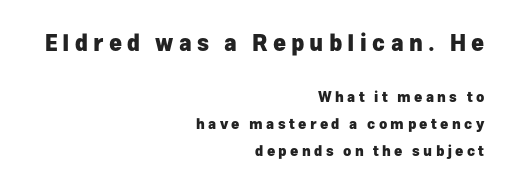
{"italic": "no", "bold": "yes", "underline": "no", "align": "right", "line_spacing": "loose", "line_spacing_ratio": 1.92, "letter_spacing": "wide", "letter_spacing_em": 0.24, "larger_block": "first", "size_ratio": 1.57, "glyph_px": 22}
